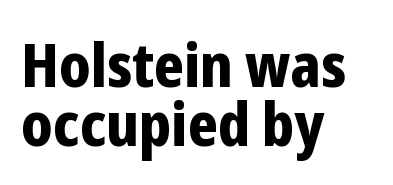
{"serif": "no", "italic": "no", "bold": "yes", "weight": "bold", "width": "condensed", "stroke_contrast": "low", "x_height": "medium", "monospaced": "no", "underline": "no", "align": "left", "line_spacing": "tight", "line_spacing_ratio": 0.96, "letter_spacing": "normal", "letter_spacing_em": 0.0, "glyph_px": 61}
